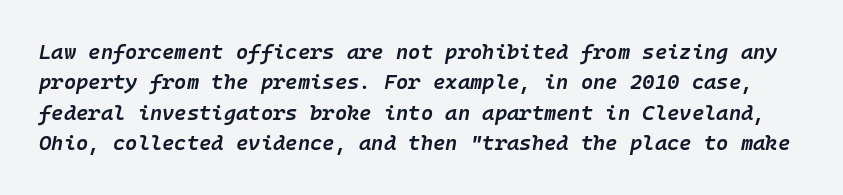
Q: Is the text bold? A: Semi-bold.
Q: Is the text italic (slanted)? A: Yes, it leans right by about 10 degrees.
Q: Is the text underlined? A: No.
Q: Is the spacing between letters normal or unusually wide? A: Normal.
Q: Is the spacing between lines tight, normal or loose? A: Normal.
